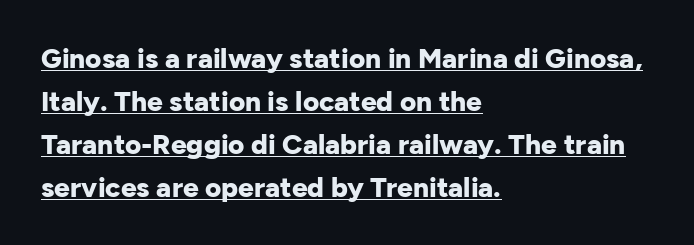
The image shows 28 px bold sans-serif type, upright; set left-aligned, normal line spacing (1.53x), normal letter spacing, underlined; low stroke contrast and a medium x-height.
